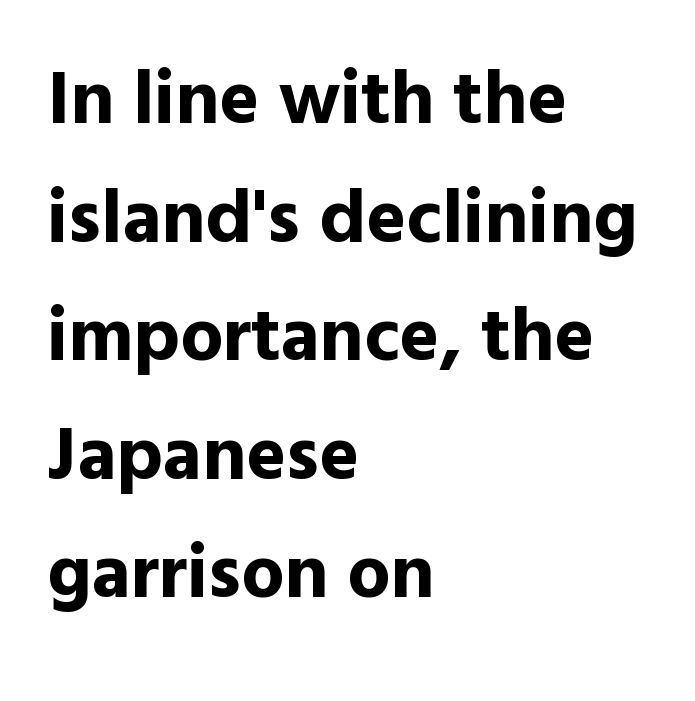
Q: Is the text bold? A: Yes.
Q: Is the text italic (slanted)? A: No, it is upright.
Q: Is the typeface a serif or a sans-serif typeface? A: Sans-serif.
Q: Is the text underlined? A: No.
Q: How is the paragraph aligned? A: Left-aligned.
Q: Is the spacing between letters normal or unusually wide? A: Normal.
Q: Is the spacing between lines tight, normal or loose? A: Normal.
Q: Width (condensed, normal, or wide)? A: Normal.
Q: x-height? A: Medium.
Q: Monospaced? A: No.
